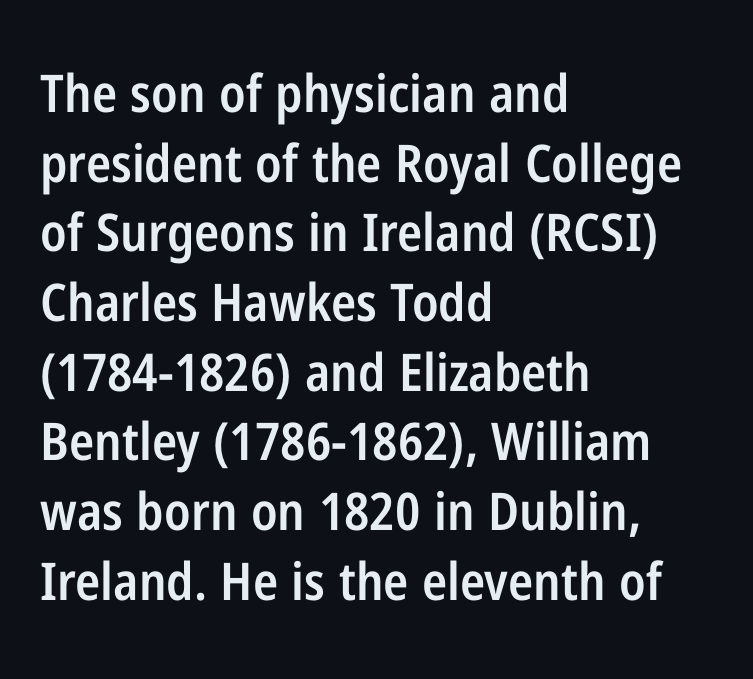
Q: Is the text bold? A: Semi-bold.
Q: Is the text italic (slanted)? A: No, it is upright.
Q: Is the typeface a serif or a sans-serif typeface? A: Sans-serif.
Q: Is the text underlined? A: No.
Q: How is the paragraph aligned? A: Left-aligned.
Q: Is the spacing between letters normal or unusually wide? A: Normal.
Q: Is the spacing between lines tight, normal or loose? A: Normal.
Q: Width (condensed, normal, or wide)? A: Condensed.
Q: Stroke contrast? A: Low.
Q: x-height? A: Medium.
Q: Monospaced? A: No.
